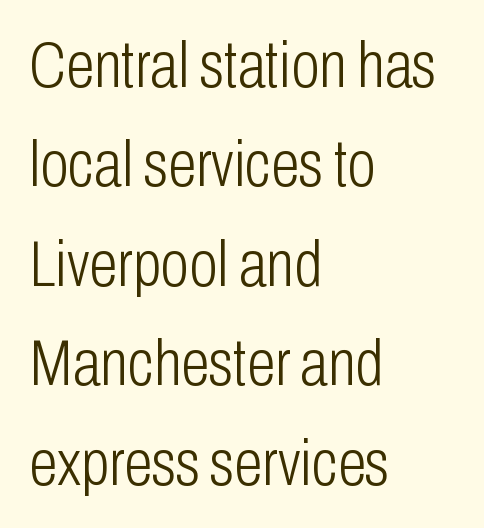
The image shows 65 px light, condensed sans-serif type, upright; set left-aligned, normal line spacing (1.53x), normal letter spacing, not underlined; low stroke contrast and a medium x-height.
